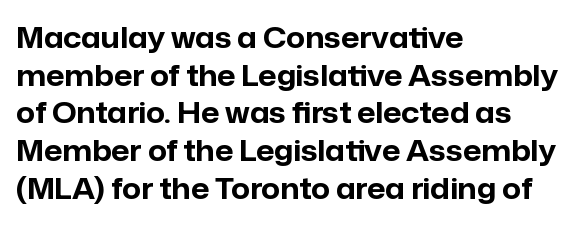
The image shows 29 px bold sans-serif type, upright; set left-aligned, normal line spacing (1.3x), normal letter spacing, not underlined; low stroke contrast and a medium x-height.
